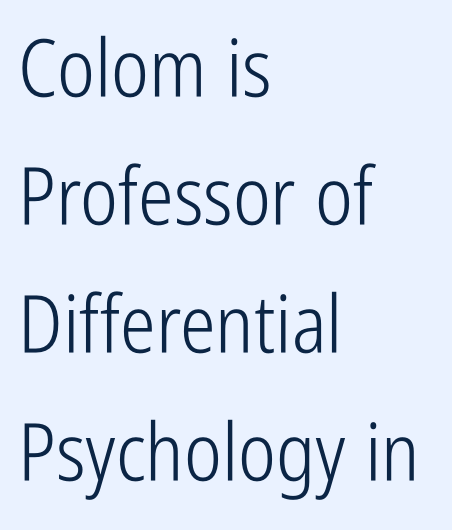
{"serif": "no", "italic": "no", "bold": "no", "weight": "light", "width": "condensed", "stroke_contrast": "low", "x_height": "medium", "monospaced": "no", "underline": "no", "align": "left", "line_spacing": "normal", "line_spacing_ratio": 1.6, "letter_spacing": "normal", "letter_spacing_em": 0.0, "glyph_px": 80}
